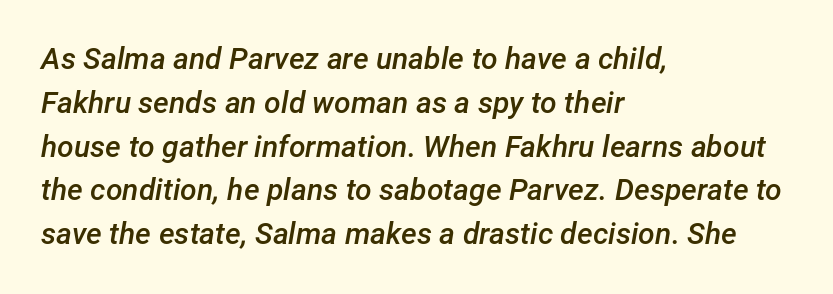
Q: Is the text bold? A: Semi-bold.
Q: Is the text italic (slanted)? A: Yes, it leans right by about 12 degrees.
Q: Is the text underlined? A: No.
Q: How is the paragraph aligned? A: Left-aligned.
Q: Is the spacing between letters normal or unusually wide? A: Normal.
Q: Is the spacing between lines tight, normal or loose? A: Normal.
Q: Width (condensed, normal, or wide)? A: Normal.
Q: Stroke contrast? A: Low.
Q: x-height? A: Medium.
Q: Monospaced? A: No.
